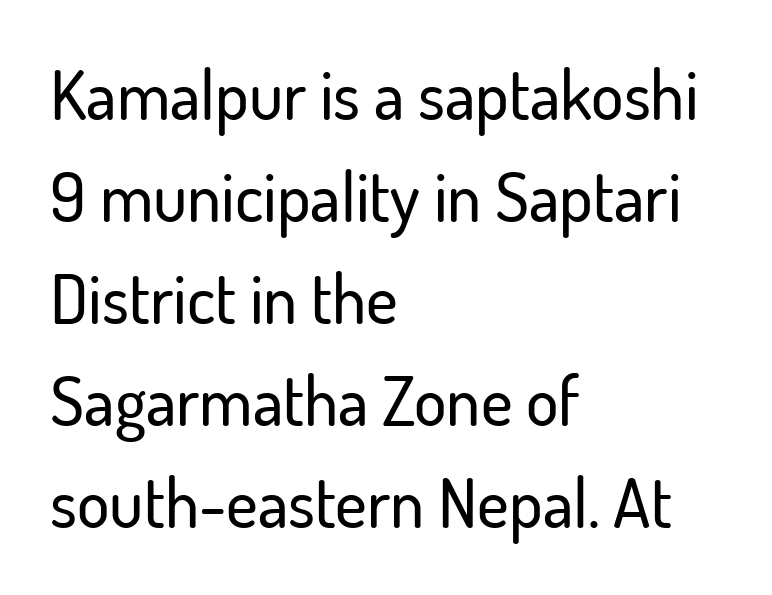
The image shows 68 px sans-serif type, upright; set left-aligned, normal line spacing (1.5x), normal letter spacing, not underlined; low stroke contrast and a small x-height.
